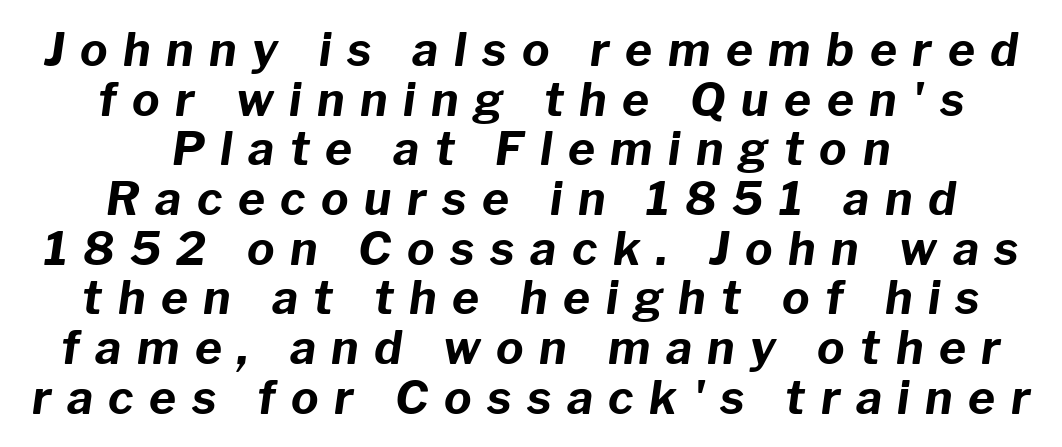
{"italic": "yes", "lean": "right", "slant_degrees": 8, "bold": "yes", "weight": "bold", "width": "normal", "stroke_contrast": "low", "x_height": "medium", "monospaced": "no", "underline": "no", "align": "center", "line_spacing": "tight", "line_spacing_ratio": 1.08, "letter_spacing": "wide", "letter_spacing_em": 0.34, "glyph_px": 46}
